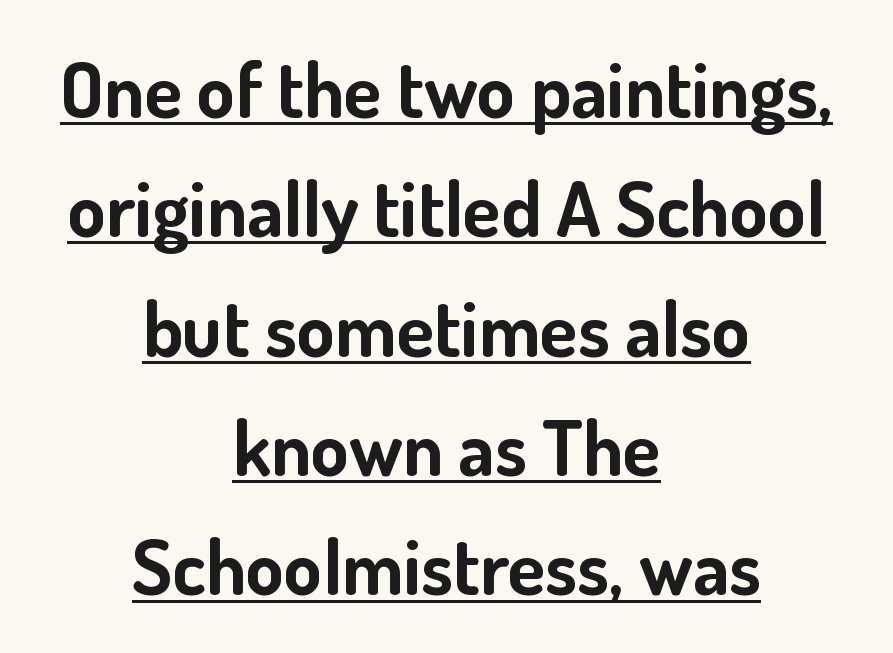
{"serif": "no", "italic": "no", "bold": "yes", "weight": "bold", "width": "normal", "stroke_contrast": "low", "x_height": "small", "monospaced": "no", "underline": "yes", "align": "center", "line_spacing": "normal", "line_spacing_ratio": 1.55, "letter_spacing": "normal", "letter_spacing_em": 0.0, "glyph_px": 77}
